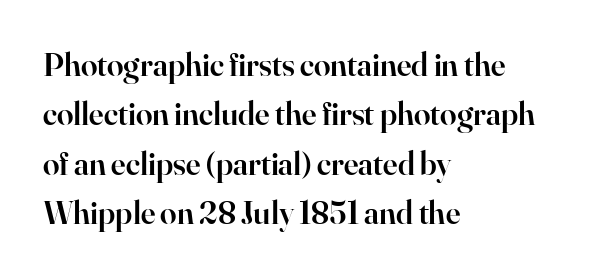
Q: Is the text bold? A: Semi-bold.
Q: Is the text italic (slanted)? A: No, it is upright.
Q: Is the typeface a serif or a sans-serif typeface? A: Serif.
Q: Is the text underlined? A: No.
Q: How is the paragraph aligned? A: Left-aligned.
Q: Is the spacing between letters normal or unusually wide? A: Normal.
Q: Is the spacing between lines tight, normal or loose? A: Normal.
Q: Width (condensed, normal, or wide)? A: Normal.
Q: Stroke contrast? A: High.
Q: x-height? A: Small.
Q: Monospaced? A: No.
